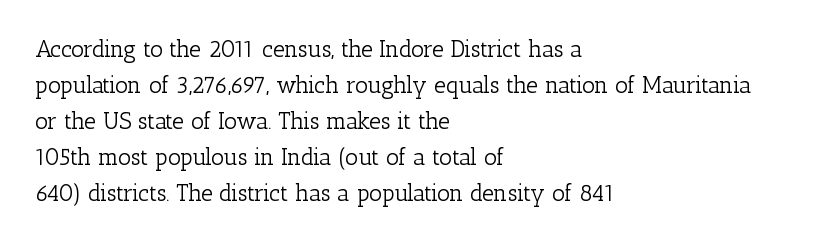
The image shows 23 px text type, upright; set left-aligned, normal line spacing (1.56x), normal letter spacing, not underlined.
